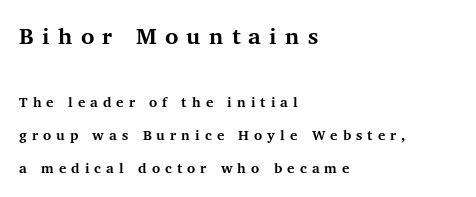
{"italic": "no", "bold": "yes", "underline": "no", "align": "left", "line_spacing": "loose", "line_spacing_ratio": 2.35, "letter_spacing": "wide", "letter_spacing_em": 0.36, "larger_block": "first", "size_ratio": 1.64, "glyph_px": 23}
